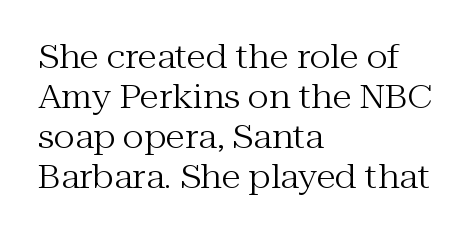
Nothing heavy about these letters — not bold at all. The ragged edge is on the right, which tells us the setting is flush left. The designer went with a serif here, giving each stem small feet. The horizontal fit of the characters is conventional and even.
